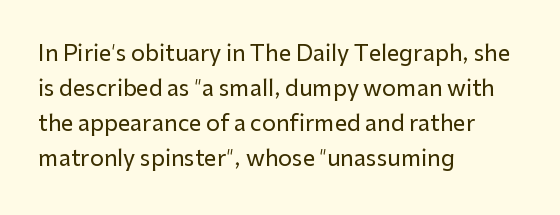
The vertical gap from one line to the next is medium. In terms of posture, this sample is upright. The ragged edge is on the right, which tells us the setting is flush left. Look at the tracking — it's just the regular setting, nothing added. Only glyphs here, with clear space below each row.
